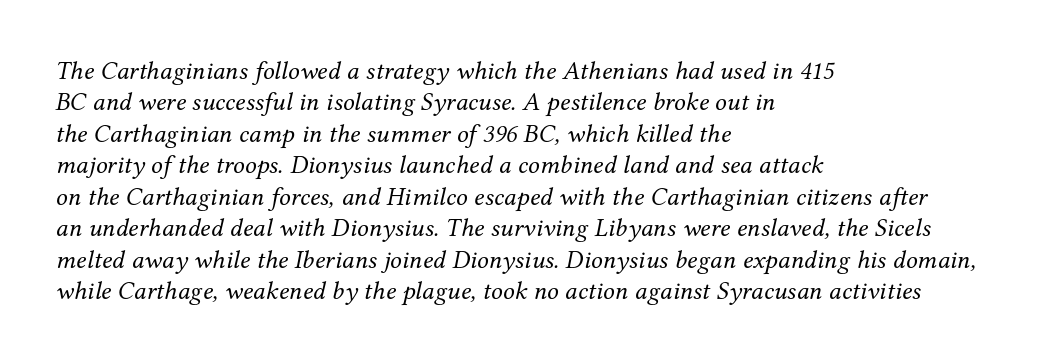
Q: Is the text bold? A: No.
Q: Is the text italic (slanted)? A: Yes, it leans right by about 12 degrees.
Q: Is the text underlined? A: No.
Q: How is the paragraph aligned? A: Left-aligned.
Q: Is the spacing between letters normal or unusually wide? A: Normal.
